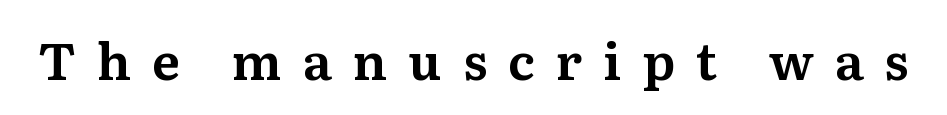
{"serif": "yes", "italic": "no", "width": "normal", "stroke_contrast": "medium", "x_height": "medium", "monospaced": "no", "underline": "no", "letter_spacing": "wide", "letter_spacing_em": 0.41, "glyph_px": 51}
